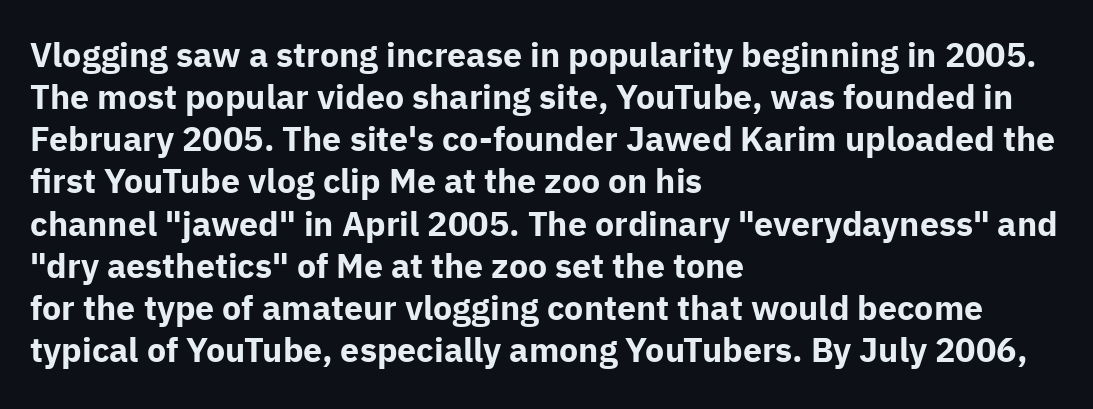
The passage is arranged the way most books set body copy — flush left. Inter-character spacing is left at the font's built-in metrics. Thick stems and heavy bowls — unmistakably bold. Are there feet on the stems? There aren't — it's a sans. Looks like regular typesetting: each glyph gets only the width it needs. Descenders are the only things crossing below the line.
